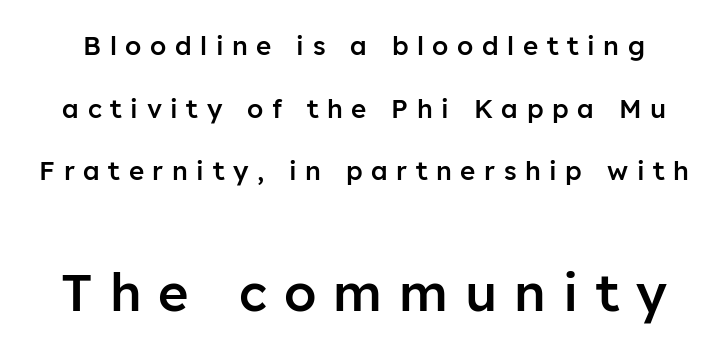
Q: Is the text bold? A: Semi-bold.
Q: Is the text italic (slanted)? A: No, it is upright.
Q: Is the typeface a serif or a sans-serif typeface? A: Sans-serif.
Q: Is the text underlined? A: No.
Q: Is the spacing between letters normal or unusually wide? A: Unusually wide.
Q: Is the spacing between lines tight, normal or loose? A: Loose.
Q: Which block of text is set in a larger size, the first (top) or the second (bottom)? A: The second (bottom) one.
Q: Width (condensed, normal, or wide)? A: Normal.
Q: Stroke contrast? A: Low.
Q: x-height? A: Medium.
Q: Monospaced? A: No.
